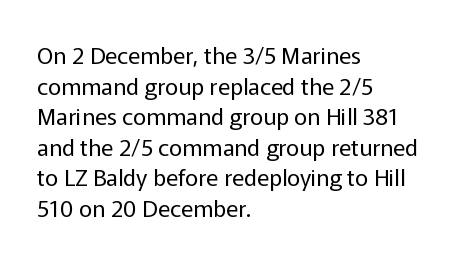
Vertical spacing — default. The text block is weighted toward the left margin, trailing off unevenly rightward. The baseline area is clear. These lines keep a tight, regular rhythm from letter to letter. No extra ink here — the face is not bold.
